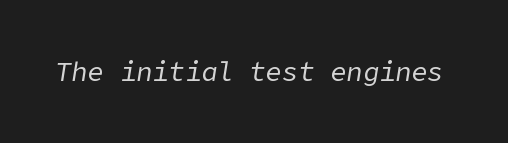
Rendered with sloped, italic letterforms. The strokes carry an ordinary text weight at most. How are the letters spaced? Ordinarily, with no added tracking. The zone under the glyphs is completely vacant.
